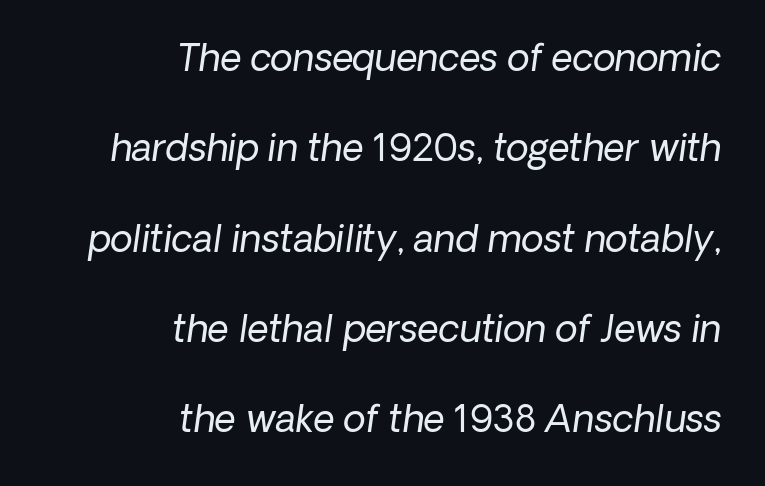
No extra tracking has been applied to these lines. Reading down the column, the eye jumps a long way to each next line. The typeface chosen for these lines omits serifs. Character widths vary here, with narrow letters taking less room than wide ones.
